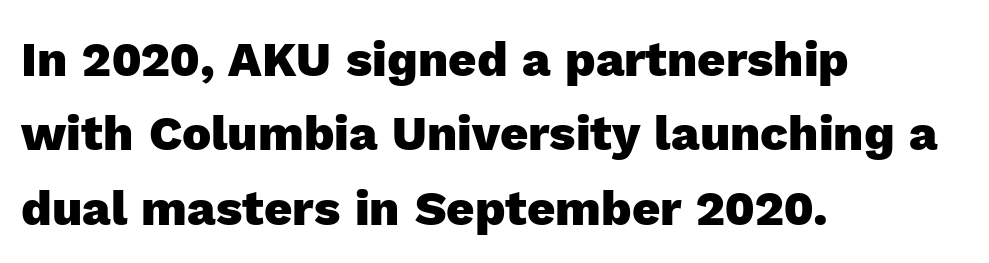
{"serif": "no", "italic": "no", "bold": "yes", "weight": "heavy", "width": "normal", "x_height": "medium", "monospaced": "no", "underline": "no", "align": "left", "line_spacing": "normal", "line_spacing_ratio": 1.52, "letter_spacing": "normal", "letter_spacing_em": 0.0, "glyph_px": 49}
